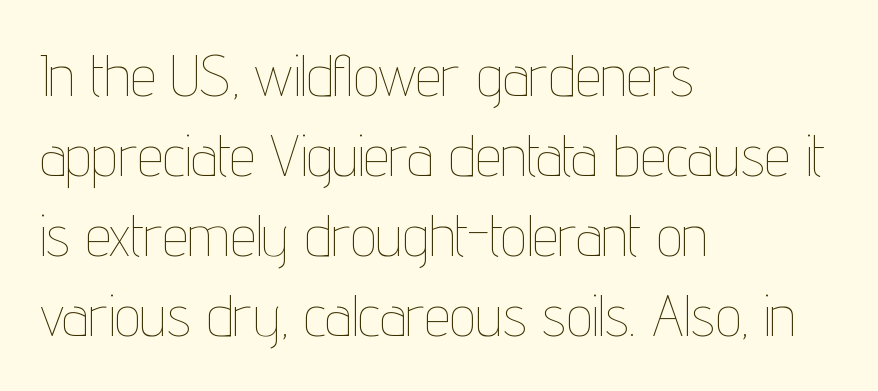
The image shows 58 px thin, condensed type, upright; set left-aligned, normal line spacing (1.38x), normal letter spacing, not underlined; low stroke contrast and a medium x-height.
